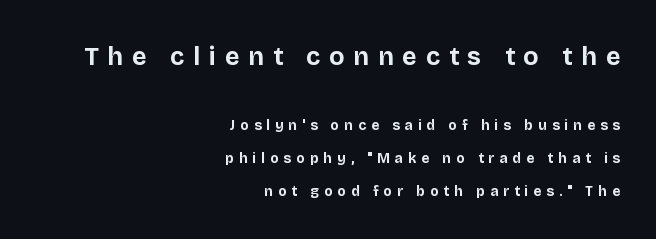
{"italic": "no", "bold": "yes", "underline": "no", "align": "right", "line_spacing": "loose", "line_spacing_ratio": 2.34, "letter_spacing": "wide", "letter_spacing_em": 0.36, "larger_block": "first", "size_ratio": 1.79, "glyph_px": 25}
